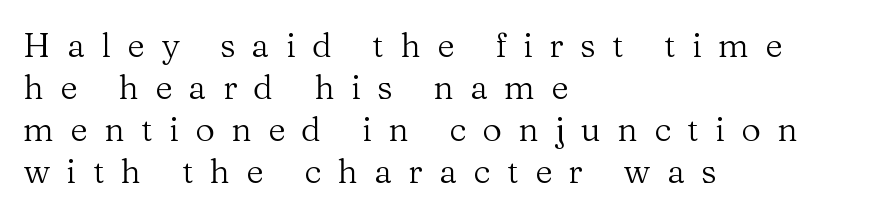
The image shows 34 px regular-weight serif type, upright; set left-aligned, line spacing 1.24x, unusually wide letter spacing (+0.48 em), not underlined; medium stroke contrast and a medium x-height.
